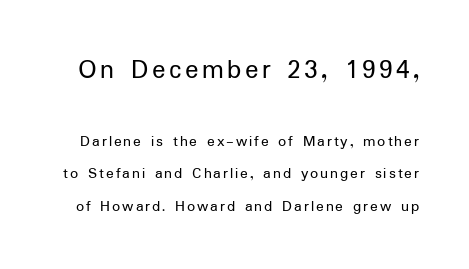
The designer went with a sans here, leaving each stem footless. Any mark beneath the type? The region is blank. Does the leading feel generous? Absolutely, it's lavish. The specimen reads as upright at a glance. This sample has the flowing, uneven cadence of proportional lettering.
